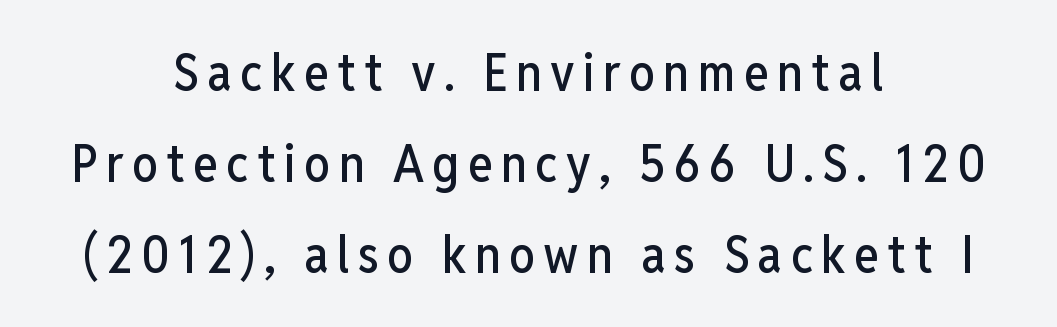
In terms of letterform style, serifs are entirely absent. A typesetter would call this proportional, since set widths differ per character. The lettering holds an erect, upright posture throughout. Line starts and ends both wander, symmetrically.
